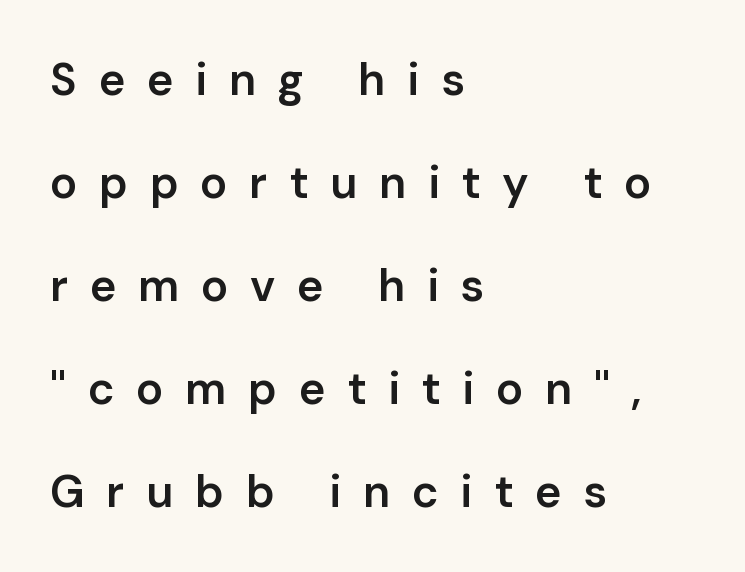
{"serif": "no", "italic": "no", "bold": "semi", "weight": "semibold", "width": "normal", "stroke_contrast": "low", "x_height": "medium", "monospaced": "no", "underline": "no", "align": "left", "line_spacing": "loose", "line_spacing_ratio": 2.29, "letter_spacing": "wide", "letter_spacing_em": 0.48, "glyph_px": 45}
